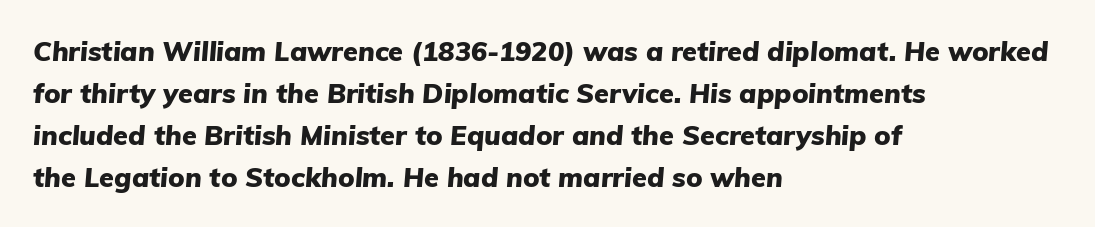
The face used here has the dense, thick strokes of a bold. This rendering leaves character spacing at its baseline value. A bare baseline throughout the passage. One-word summary of the alignment: left. The rendering applies a slant to the glyphs.
